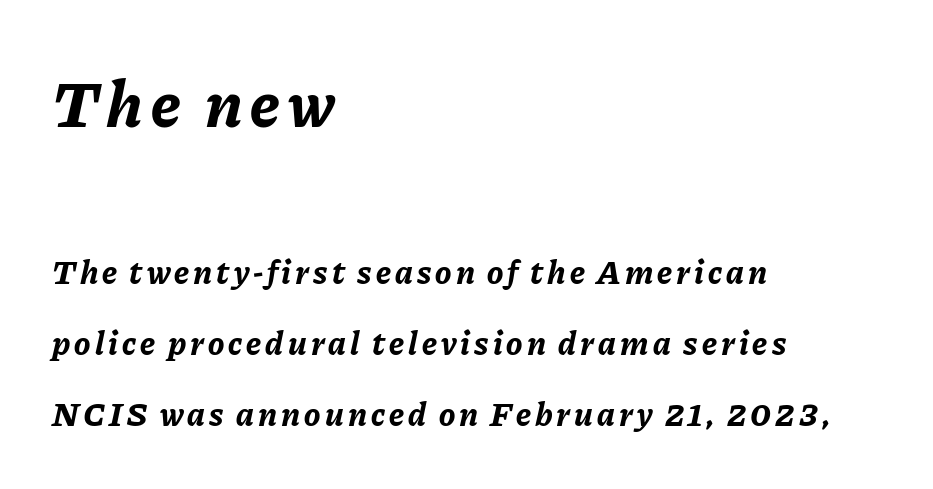
The image shows 67 px bold type, italic (leaning right); set left-aligned, loose line spacing (2.09x), not underlined; the first (top) block is 1.97x larger; low stroke contrast and a medium x-height.
